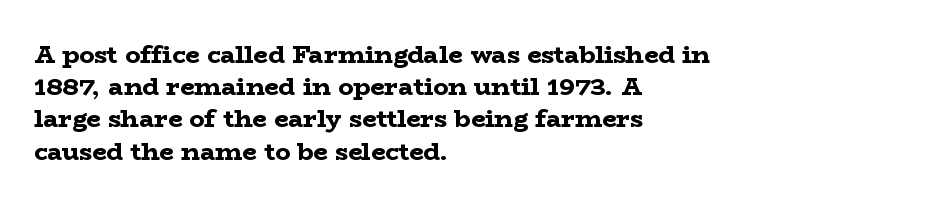
Q: Is the text bold? A: Yes.
Q: Is the text italic (slanted)? A: No, it is upright.
Q: Is the text underlined? A: No.
Q: How is the paragraph aligned? A: Left-aligned.
Q: Is the spacing between letters normal or unusually wide? A: Normal.
Q: Is the spacing between lines tight, normal or loose? A: Normal.
